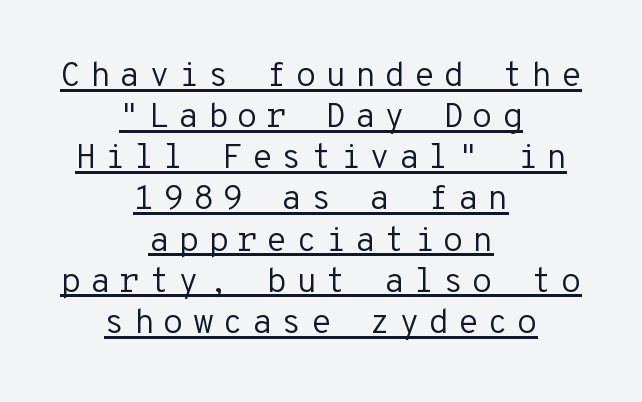
Q: Is the text bold? A: No.
Q: Is the text italic (slanted)? A: No, it is upright.
Q: Is the typeface a serif or a sans-serif typeface? A: Sans-serif.
Q: Is the text underlined? A: Yes.
Q: How is the paragraph aligned? A: Centered.
Q: Is the spacing between letters normal or unusually wide? A: Unusually wide.
Q: Width (condensed, normal, or wide)? A: Normal.
Q: Stroke contrast? A: Low.
Q: x-height? A: Medium.
Q: Monospaced? A: Yes.
